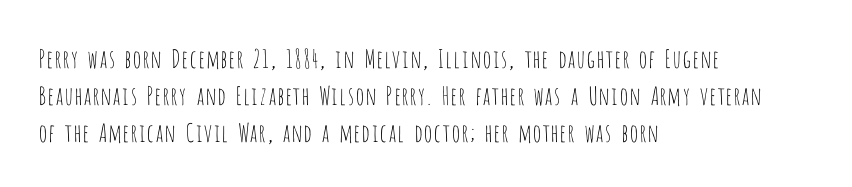
A typesetter would call this leading conventional body-copy spacing. Descender tails drop into unmarked territory. Visually the block forms a straight wall on the left and a jagged coastline on the right. Do the letters lean? They stand straight.
